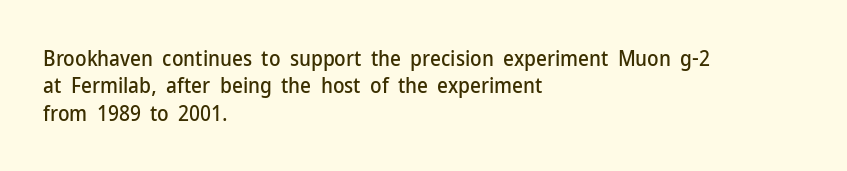
You could call the tracking neutral — neither tight nor loose. Honestly, there is no underline to notice here at all. This is roman type, the default non-slanted kind. Compared with a centered layout, this one pins lines to the left instead. Interline gaps are of average width in this sample.
